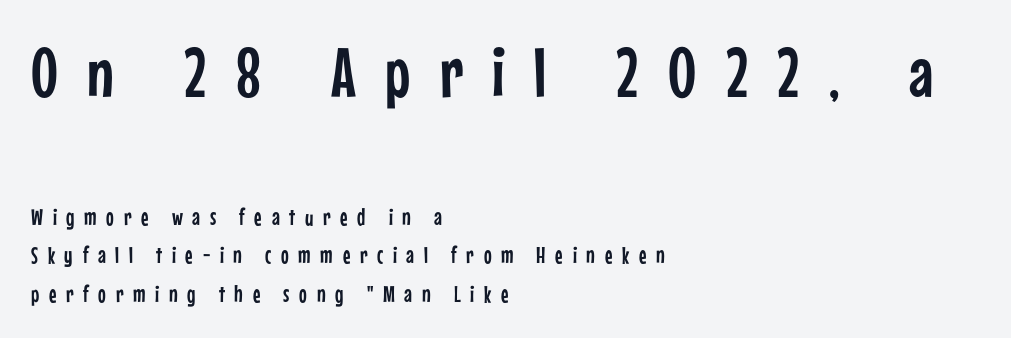
Q: Is the text italic (slanted)? A: No, it is upright.
Q: Is the typeface a serif or a sans-serif typeface? A: Sans-serif.
Q: Is the text underlined? A: No.
Q: How is the paragraph aligned? A: Left-aligned.
Q: Is the spacing between letters normal or unusually wide? A: Unusually wide.
Q: Is the spacing between lines tight, normal or loose? A: Normal.
Q: Which block of text is set in a larger size, the first (top) or the second (bottom)? A: The first (top) one.
Q: Width (condensed, normal, or wide)? A: Condensed.
Q: Stroke contrast? A: Low.
Q: x-height? A: Medium.
Q: Monospaced? A: No.
